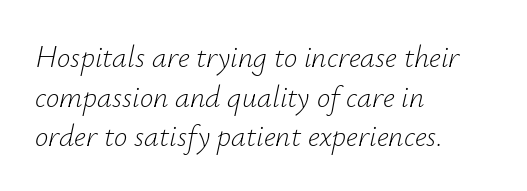
The image shows 30 px light type, italic (leaning right); set left-aligned, normal line spacing (1.32x), normal letter spacing, not underlined; low stroke contrast and a small x-height.
